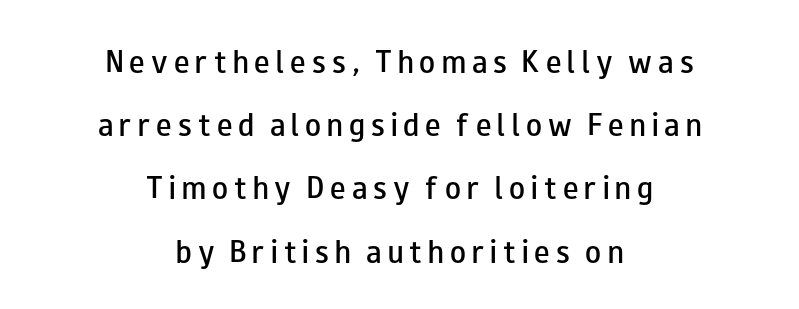
{"italic": "no", "bold": "semi", "underline": "no", "align": "center", "line_spacing": "loose", "line_spacing_ratio": 2.43, "letter_spacing": "wide", "letter_spacing_em": 0.23, "glyph_px": 26}
